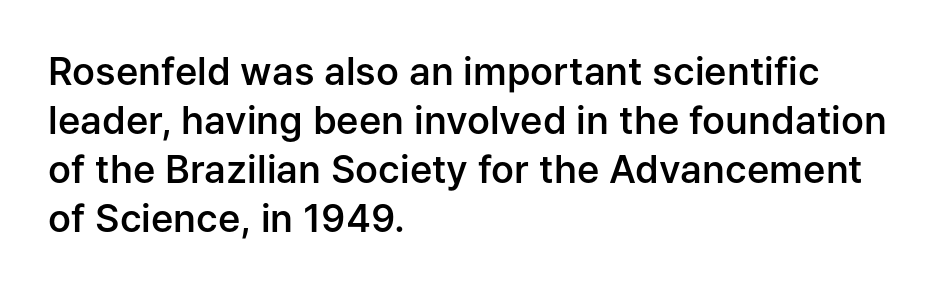
{"serif": "no", "italic": "no", "bold": "semi", "weight": "semibold", "width": "normal", "stroke_contrast": "low", "x_height": "medium", "monospaced": "no", "underline": "no", "align": "left", "line_spacing": "normal", "line_spacing_ratio": 1.29, "letter_spacing": "normal", "letter_spacing_em": 0.0, "glyph_px": 38}
